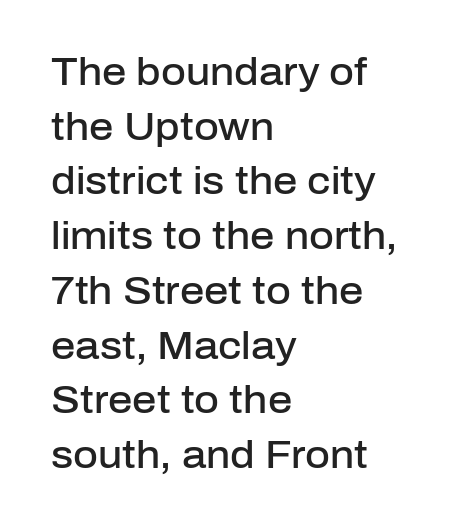
The image shows 38 px semibold sans-serif type, upright; set left-aligned, normal line spacing (1.44x), normal letter spacing, not underlined; low stroke contrast and a medium x-height.
